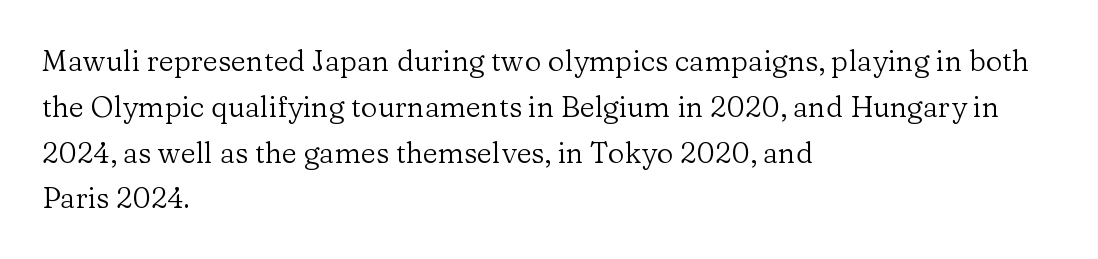
Ascenders rise straight up at ninety degrees. Stems and bowls with no extra thickness — not bold. Whoever set this chose a conventional vertical rhythm. Varying glyph widths throughout — classic text-font behaviour.
